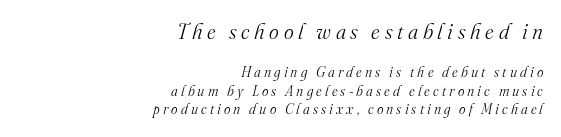
The image shows 21 px text type, italic (leaning right); set right-aligned, normal line spacing (1.34x), unusually wide letter spacing (+0.22 em), not underlined; the first (top) block is 1.5x larger.
